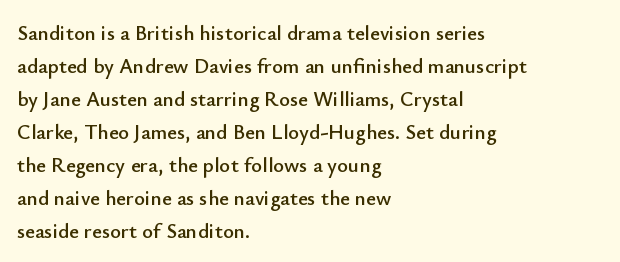
Do the letters lean? They stand straight. You could call the tracking neutral — neither tight nor loose. The passage shown is not underscored anywhere. The ragged edge is on the right, which tells us the setting is flush left. Students, observe: this is what conventionally led text looks like.
